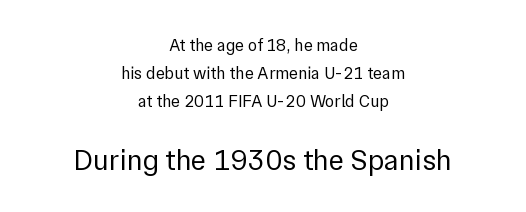
Q: Is the text bold? A: No.
Q: Is the text italic (slanted)? A: No, it is upright.
Q: Is the typeface a serif or a sans-serif typeface? A: Sans-serif.
Q: Is the text underlined? A: No.
Q: How is the paragraph aligned? A: Centered.
Q: Is the spacing between letters normal or unusually wide? A: Normal.
Q: Is the spacing between lines tight, normal or loose? A: Normal.
Q: Which block of text is set in a larger size, the first (top) or the second (bottom)? A: The second (bottom) one.
Q: Width (condensed, normal, or wide)? A: Normal.
Q: x-height? A: Medium.
Q: Monospaced? A: No.
